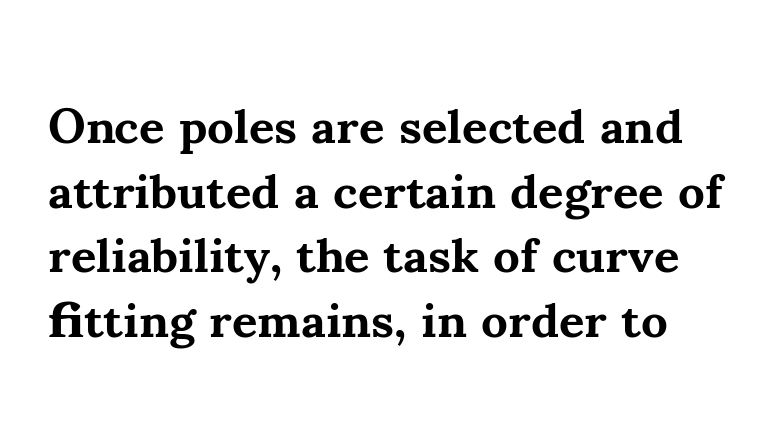
The image shows 49 px bold serif type, upright; set normal line spacing (1.32x), normal letter spacing, not underlined; medium stroke contrast and a small x-height.
